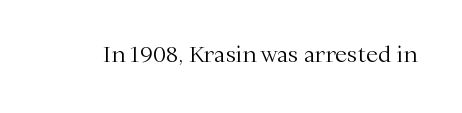
The space directly below the letters is spotless. Quick note: not italic, upright. The line texture is even and compact thanks to regular tracking. These glyphs show unthickened strokes, regular width or finer.
